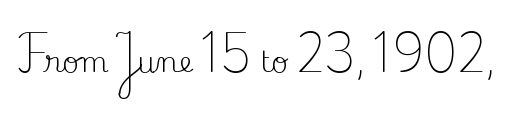
{"serif": "yes", "italic": "no", "bold": "no", "weight": "regular", "width": "normal", "stroke_contrast": "medium", "x_height": "small", "monospaced": "no", "underline": "no", "letter_spacing": "normal", "letter_spacing_em": 0.0, "glyph_px": 29}
